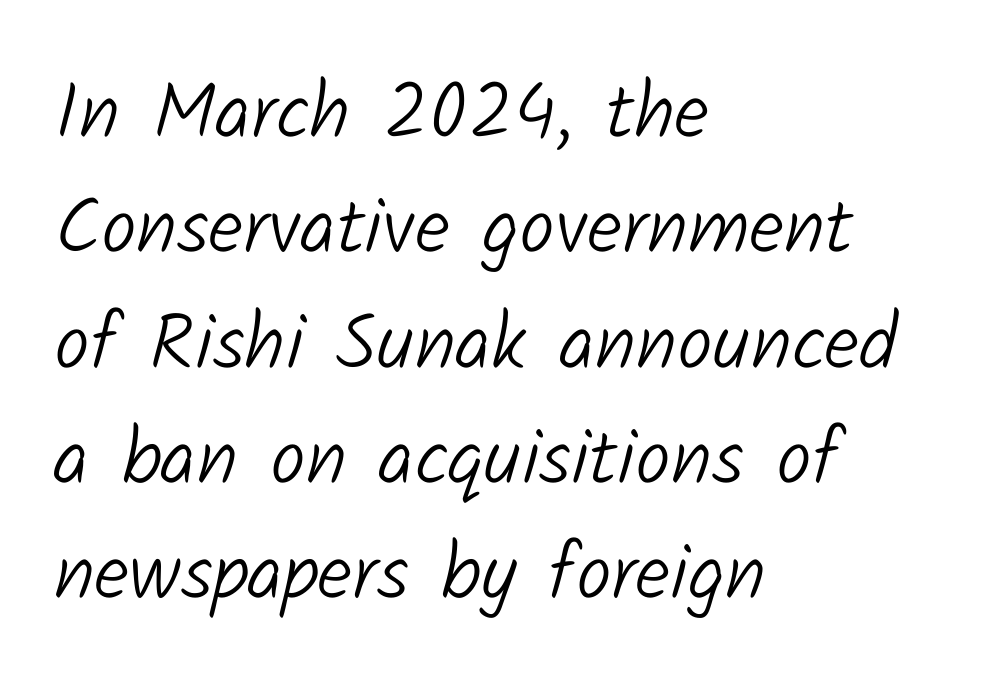
{"serif": "no", "bold": "no", "weight": "light", "width": "normal", "stroke_contrast": "low", "x_height": "medium", "monospaced": "no", "underline": "no", "align": "left", "line_spacing": "normal", "line_spacing_ratio": 1.46, "letter_spacing": "normal", "letter_spacing_em": 0.0, "glyph_px": 79}
